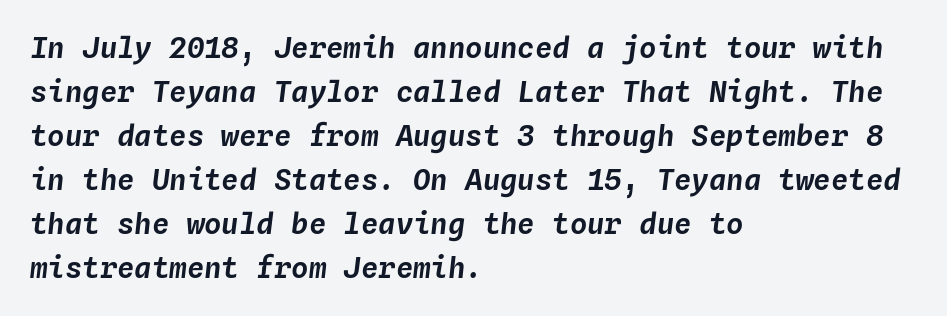
The image shows 29 px text type, italic (leaning right), monospaced; set left-aligned, normal line spacing (1.52x), normal letter spacing, not underlined; low stroke contrast and a medium x-height.
